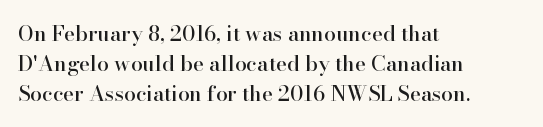
{"italic": "no", "underline": "no", "align": "left", "line_spacing": "normal", "line_spacing_ratio": 1.44, "letter_spacing": "normal", "letter_spacing_em": 0.0, "glyph_px": 21}
